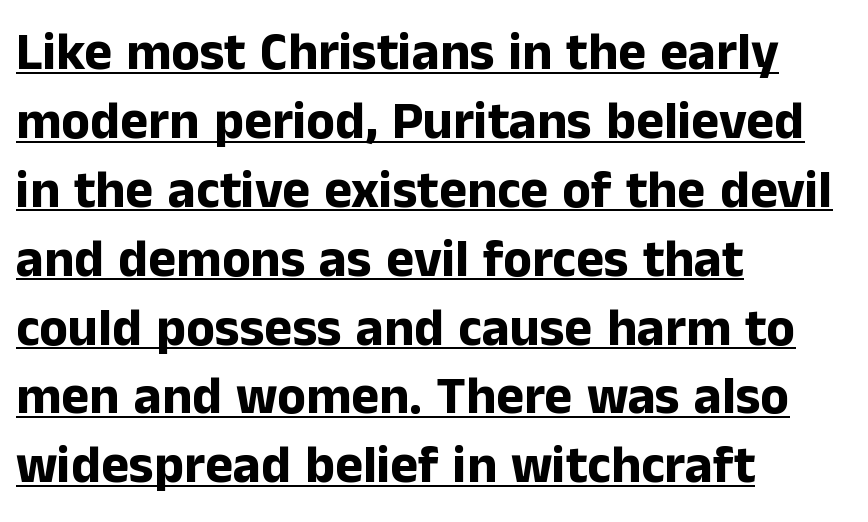
{"serif": "no", "italic": "no", "bold": "yes", "weight": "bold", "width": "normal", "stroke_contrast": "low", "x_height": "medium", "monospaced": "no", "underline": "yes", "align": "left", "line_spacing": "normal", "line_spacing_ratio": 1.3, "letter_spacing": "normal", "letter_spacing_em": 0.0, "glyph_px": 53}
